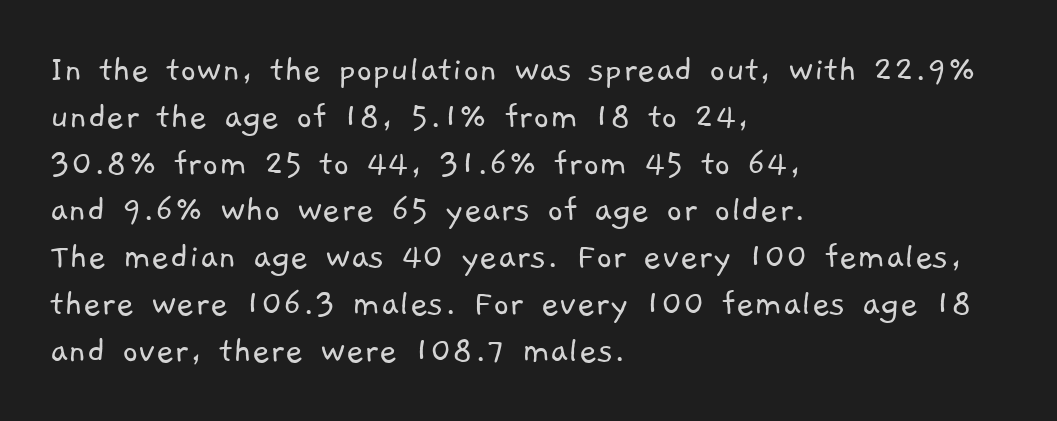
Ink coverage per letter is moderate at most. Proportional: the letters do not fall into vertical columns. The space directly below the letters is spotless. There is no visible air inserted between adjacent glyphs. Every row of glyphs begins at an identical x-position on the left.
